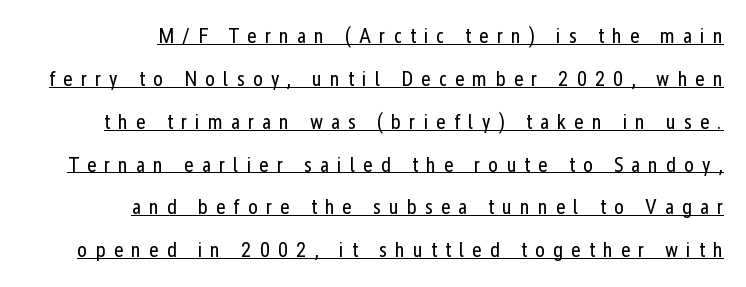
Q: Is the text bold? A: No.
Q: Is the text italic (slanted)? A: No, it is upright.
Q: Is the text underlined? A: Yes.
Q: How is the paragraph aligned? A: Right-aligned.
Q: Is the spacing between letters normal or unusually wide? A: Unusually wide.
Q: Is the spacing between lines tight, normal or loose? A: Loose.
